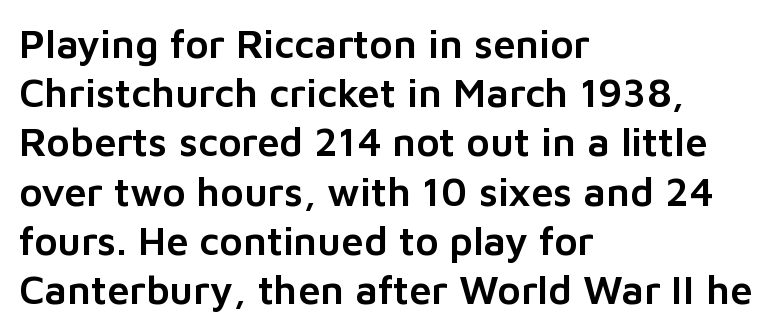
Q: Is the text italic (slanted)? A: No, it is upright.
Q: Is the typeface a serif or a sans-serif typeface? A: Sans-serif.
Q: Is the text underlined? A: No.
Q: How is the paragraph aligned? A: Left-aligned.
Q: Is the spacing between letters normal or unusually wide? A: Normal.
Q: Width (condensed, normal, or wide)? A: Normal.
Q: Stroke contrast? A: Low.
Q: x-height? A: Medium.
Q: Monospaced? A: No.
